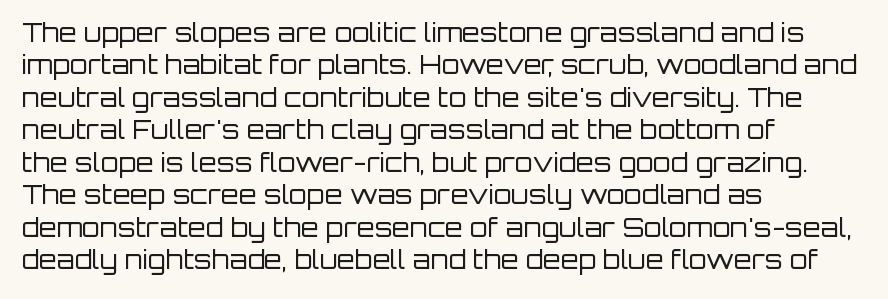
Q: Is the text bold? A: No.
Q: Is the text italic (slanted)? A: No, it is upright.
Q: Is the text underlined? A: No.
Q: How is the paragraph aligned? A: Left-aligned.
Q: Is the spacing between letters normal or unusually wide? A: Normal.
Q: Is the spacing between lines tight, normal or loose? A: Normal.
